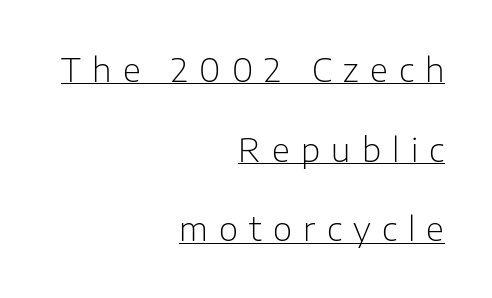
The image shows 33 px light sans-serif type, upright; set right-aligned, loose line spacing (2.41x), unusually wide letter spacing (+0.34 em), underlined; low stroke contrast and a medium x-height.
